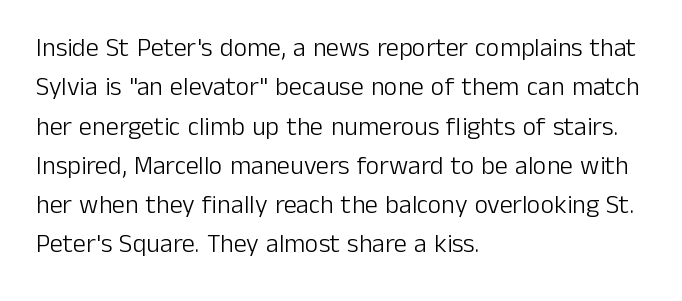
A typesetter would mark this as roman, not italic. Does the leading feel generous? No, just average. The typesetter chose a ragged-right arrangement here. The gaps between neighbouring characters are ordinary and unremarkable. Is this a heavy cut? Hardly; it is regular or lighter. The space directly below the letters is spotless.
